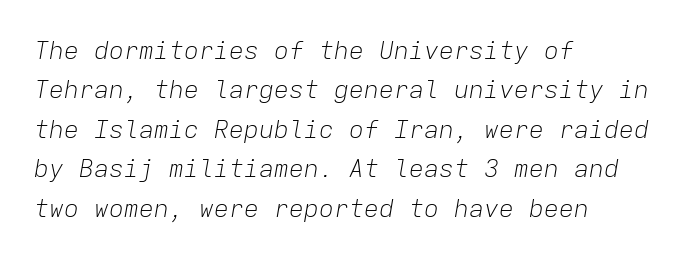
{"italic": "yes", "lean": "right", "slant_degrees": 9, "bold": "no", "underline": "no", "align": "left", "line_spacing": "normal", "line_spacing_ratio": 1.58, "letter_spacing": "normal", "letter_spacing_em": 0.0, "glyph_px": 25}
